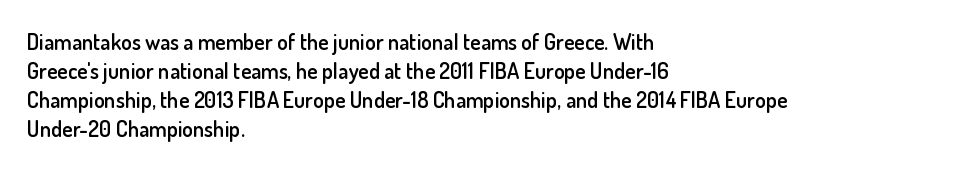
{"italic": "no", "bold": "semi", "underline": "no", "align": "left", "line_spacing": "normal", "line_spacing_ratio": 1.32, "letter_spacing": "normal", "letter_spacing_em": 0.0, "glyph_px": 22}
